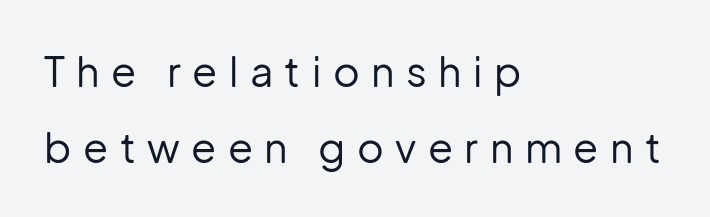
The image shows 41 px regular-weight sans-serif type, upright; set left-aligned, line spacing 1.85x, unusually wide letter spacing (+0.28 em), not underlined; low stroke contrast and a medium x-height.
